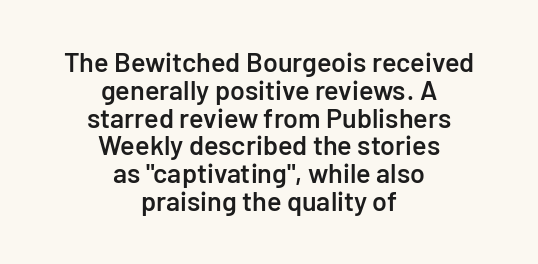
The image shows 27 px text type, upright; set centered, tight line spacing (1.03x), normal letter spacing, not underlined.
